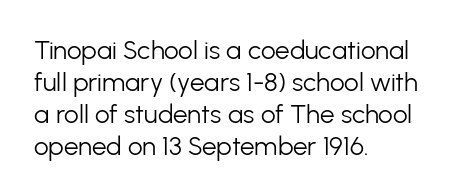
{"italic": "no", "bold": "no", "underline": "no", "align": "left", "line_spacing_ratio": 1.23, "letter_spacing": "normal", "letter_spacing_em": 0.0, "glyph_px": 26}
